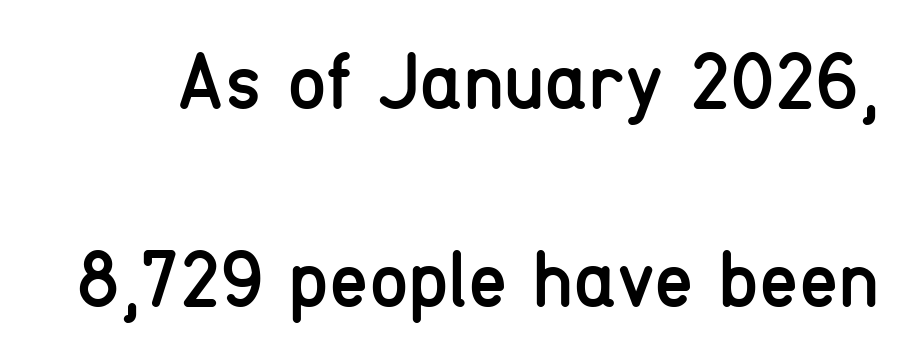
Q: Is the text bold? A: No.
Q: Is the text italic (slanted)? A: No, it is upright.
Q: Is the typeface a serif or a sans-serif typeface? A: Sans-serif.
Q: Is the text underlined? A: No.
Q: Is the spacing between letters normal or unusually wide? A: Normal.
Q: Is the spacing between lines tight, normal or loose? A: Loose.
Q: Width (condensed, normal, or wide)? A: Condensed.
Q: Stroke contrast? A: Low.
Q: x-height? A: Medium.
Q: Monospaced? A: No.
